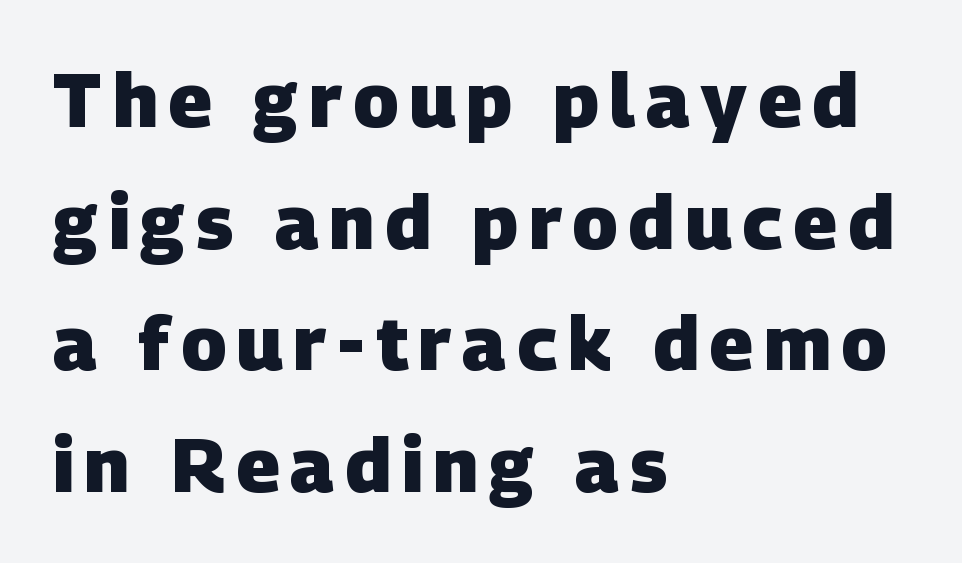
{"serif": "no", "bold": "yes", "weight": "heavy", "width": "normal", "stroke_contrast": "low", "x_height": "large", "monospaced": "no", "underline": "no", "align": "left", "line_spacing": "normal", "line_spacing_ratio": 1.6, "glyph_px": 76}
